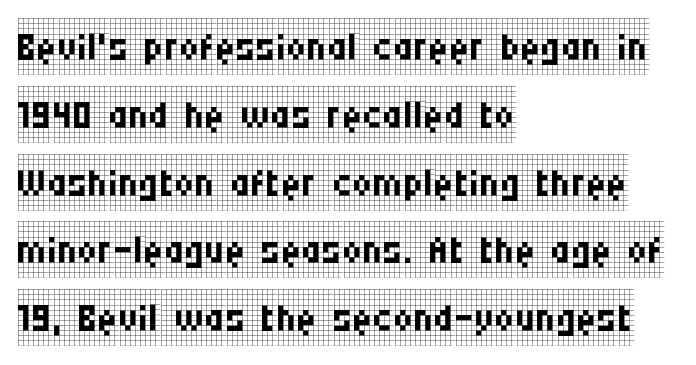
The image shows 56 px regular-weight, condensed serif type, upright; set left-aligned, line spacing 1.21x, normal letter spacing, not underlined; low stroke contrast and a large x-height.
